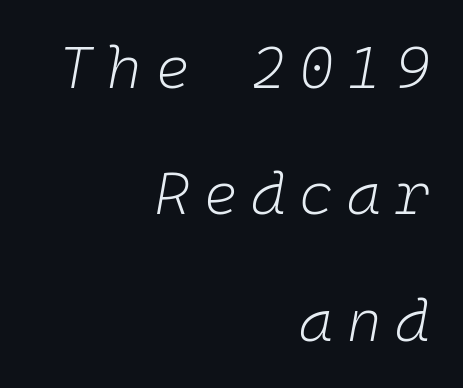
{"italic": "yes", "lean": "right", "slant_degrees": 10, "bold": "no", "weight": "light", "width": "normal", "stroke_contrast": "low", "x_height": "medium", "monospaced": "yes", "underline": "no", "align": "right", "line_spacing": "loose", "line_spacing_ratio": 2.14, "letter_spacing": "wide", "letter_spacing_em": 0.23, "glyph_px": 59}
